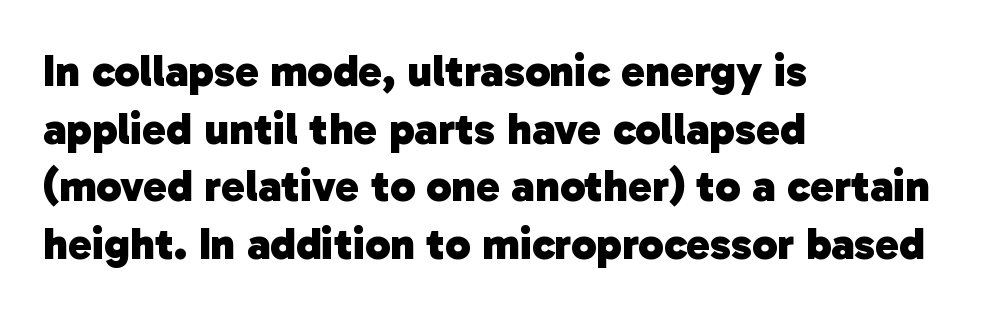
A typesetter would call this proportional, since set widths differ per character. Heavy-handed strokes throughout: this text is bold. Between one letter and the next there's only the usual sliver of space. What's the leading like? Ordinary, nothing unusual. In CSS terms this would be text-align: left.
